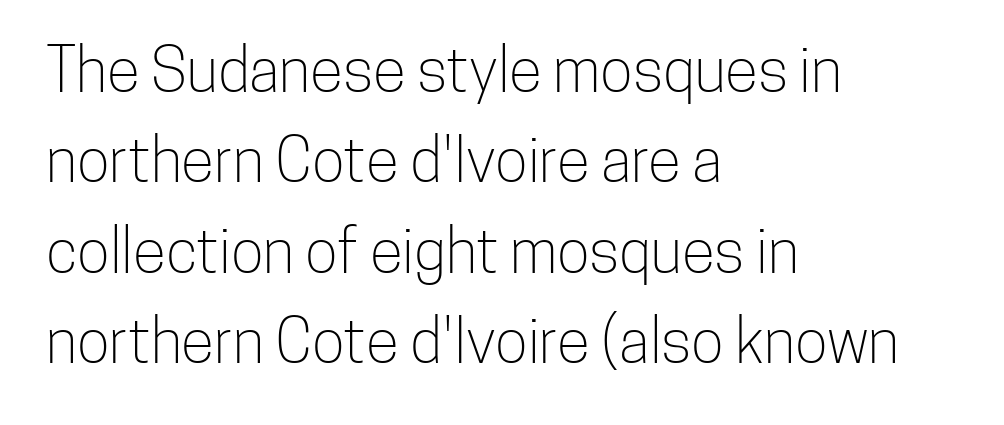
The passage shown has conventional tracking throughout. Nothing heavy about these letters — not bold at all. A classic flush-left, rag-right setting is used for this passage. Only glyphs here, with clear space below each row.
